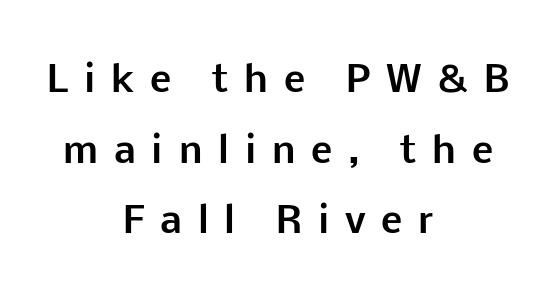
The image shows 36 px bold sans-serif type, upright; set centered, loose line spacing (1.96x), unusually wide letter spacing (+0.44 em), not underlined; low stroke contrast and a medium x-height.
